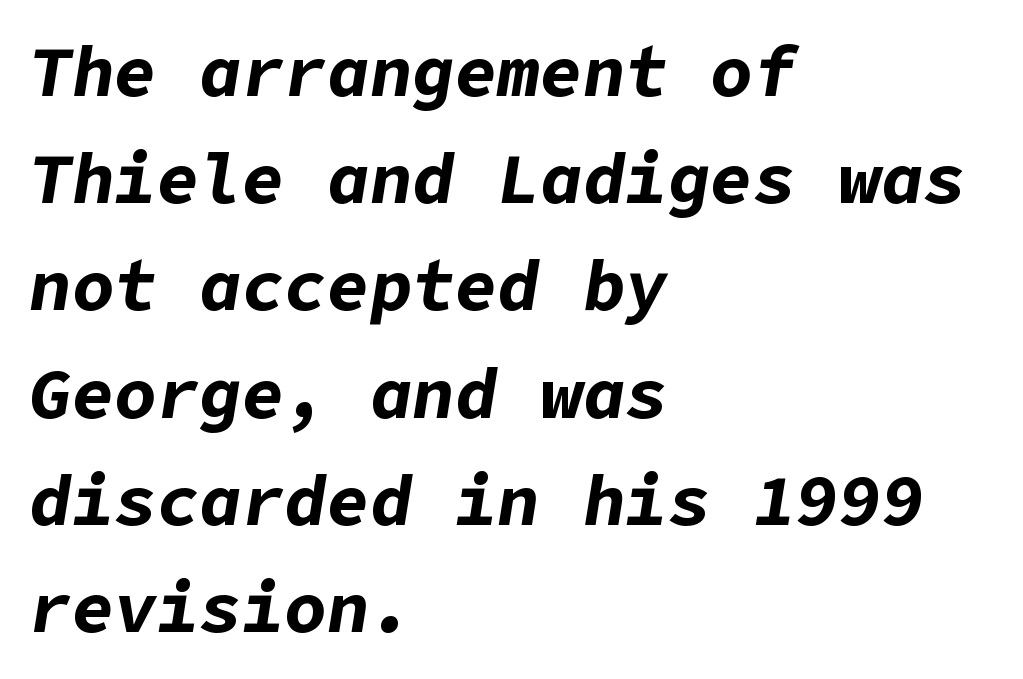
{"italic": "yes", "lean": "right", "slant_degrees": 9, "bold": "yes", "weight": "bold", "width": "normal", "stroke_contrast": "low", "x_height": "medium", "underline": "no", "align": "left", "line_spacing": "normal", "line_spacing_ratio": 1.51, "letter_spacing": "normal", "letter_spacing_em": 0.0, "glyph_px": 71}
